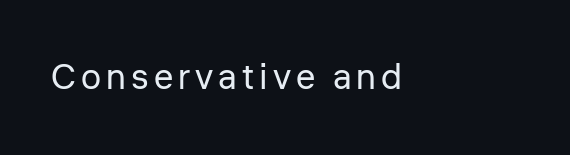
Letters rest on an invisible, unmarked baseline. Do the characters align in a grid? No, the font is proportional. The passage shown is not bold in any degree. It's the straight-up-and-down kind of type. The lines are quadded left. These lines are composed in type without serifs.
